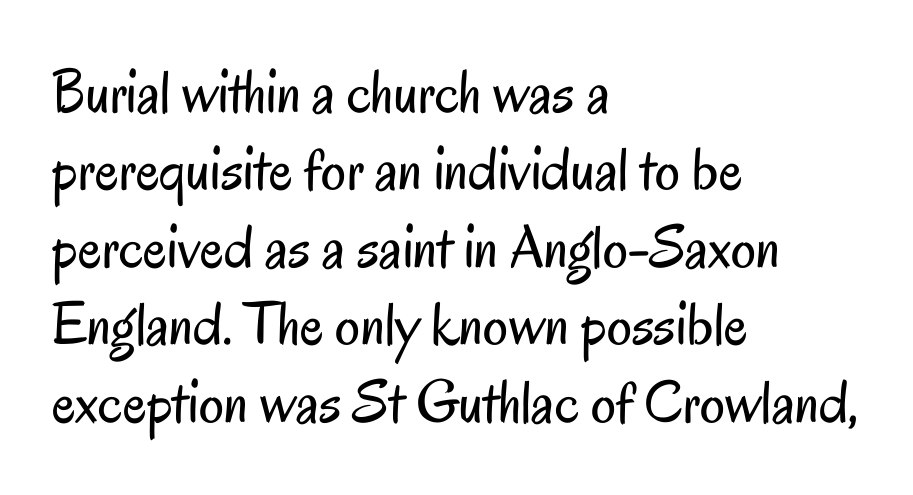
Horizontally, the lines are justified to the leading edge only. Beneath every word, the page is bare. Do the characters align in a grid? No, the font is proportional. Is there any slant? The stems are plumb. Ink coverage per letter is moderate at most.
